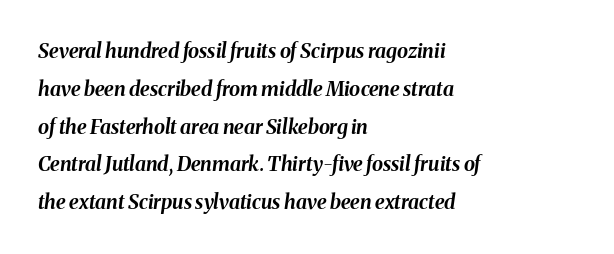
Q: Is the text bold? A: Yes.
Q: Is the text italic (slanted)? A: Yes, it leans right by about 8 degrees.
Q: Is the text underlined? A: No.
Q: How is the paragraph aligned? A: Left-aligned.
Q: Is the spacing between letters normal or unusually wide? A: Normal.
